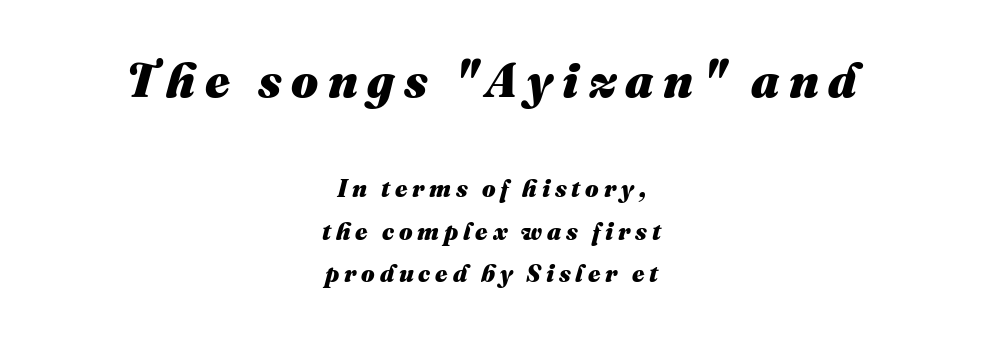
{"italic": "yes", "lean": "right", "slant_degrees": 16, "bold": "yes", "weight": "heavy", "width": "normal", "stroke_contrast": "medium", "x_height": "medium", "monospaced": "no", "underline": "no", "align": "center", "line_spacing_ratio": 1.77, "letter_spacing": "wide", "letter_spacing_em": 0.2, "larger_block": "first", "size_ratio": 2.0, "glyph_px": 48}
